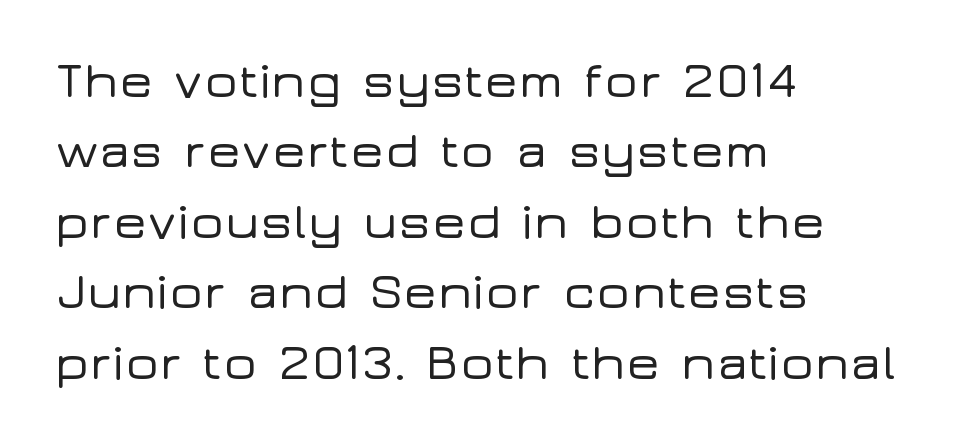
The image shows 51 px wide sans-serif type, upright; set left-aligned, normal line spacing (1.38x), normal letter spacing, not underlined; low stroke contrast and a medium x-height.
